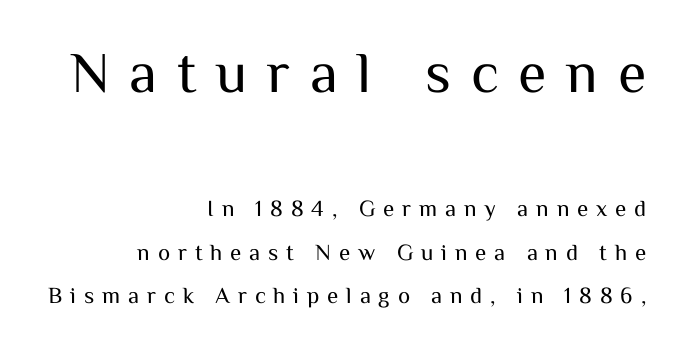
The image shows 58 px regular-weight sans-serif type, upright; set right-aligned, line spacing 1.88x, unusually wide letter spacing (+0.34 em), not underlined; the first (top) block is 2.52x larger; medium stroke contrast and a medium x-height.
